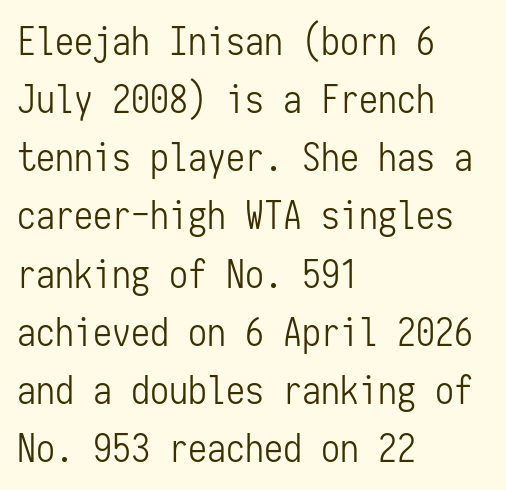
Spacing verdict: monospaced, one width for all characters. All the whitespace from short lines collects on the right. Tracking here is standard; glyphs follow each other at the usual distance. Check the space under the baseline: it is left empty. Classification — sans serif.
